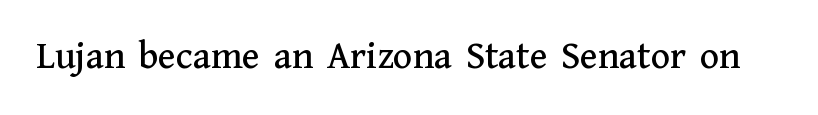
The image shows 40 px serif type, upright; set normal letter spacing, not underlined; medium stroke contrast and a medium x-height.
